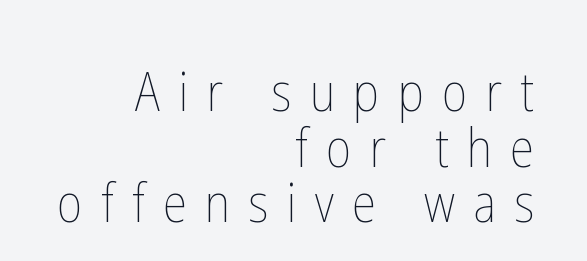
Q: Is the text bold? A: No.
Q: Is the text italic (slanted)? A: No, it is upright.
Q: Is the text underlined? A: No.
Q: How is the paragraph aligned? A: Right-aligned.
Q: Is the spacing between letters normal or unusually wide? A: Unusually wide.
Q: Is the spacing between lines tight, normal or loose? A: Tight.
Q: Width (condensed, normal, or wide)? A: Condensed.
Q: Stroke contrast? A: Low.
Q: x-height? A: Medium.
Q: Monospaced? A: No.
